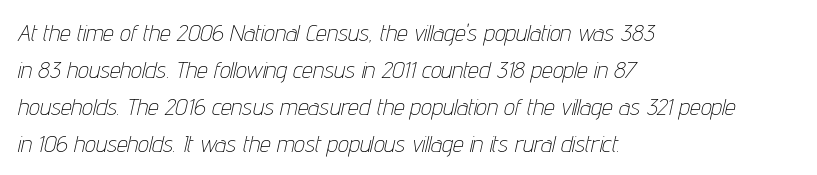
The image shows 24 px text type, italic (leaning right); set left-aligned, normal line spacing (1.54x), normal letter spacing, not underlined.
